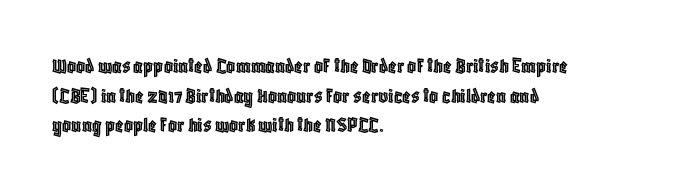
The passage shown stacks its lines at a standard gap. Look at the tracking — it's just the regular setting, nothing added. A typesetter would mark this as roman, not italic. Underlining? Definitely not there. One-word summary of the alignment: left.
